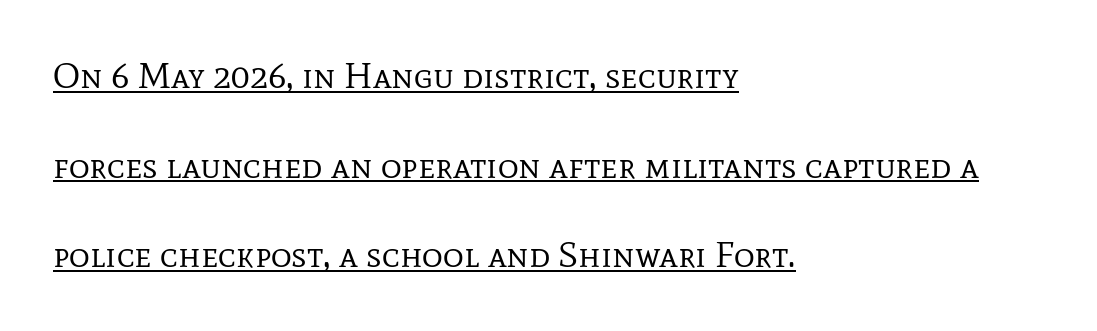
Is this a fixed-width face? No — the glyphs have proportional, varying widths. The lettering stays uniformly vertical, giving the passage a roman look. Words appear dense and cohesive because spacing is normal. Has an underline been added? It has.
